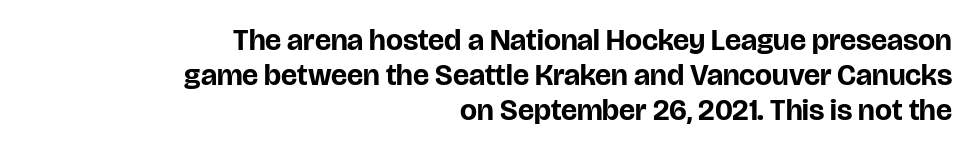
{"serif": "no", "italic": "no", "bold": "yes", "weight": "bold", "width": "normal", "stroke_contrast": "low", "x_height": "large", "monospaced": "no", "underline": "no", "align": "right", "line_spacing_ratio": 1.17, "letter_spacing": "normal", "letter_spacing_em": 0.0, "glyph_px": 30}
